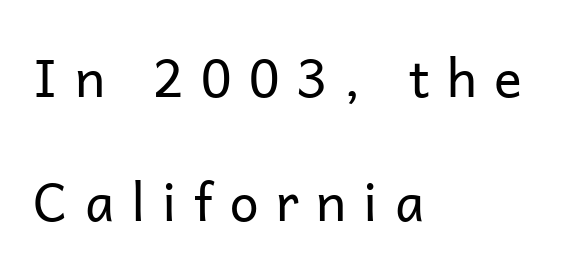
{"serif": "no", "italic": "no", "bold": "no", "weight": "regular", "width": "normal", "stroke_contrast": "low", "x_height": "medium", "monospaced": "no", "underline": "no", "align": "left", "line_spacing": "loose", "line_spacing_ratio": 2.38, "letter_spacing": "wide", "letter_spacing_em": 0.33, "glyph_px": 52}
